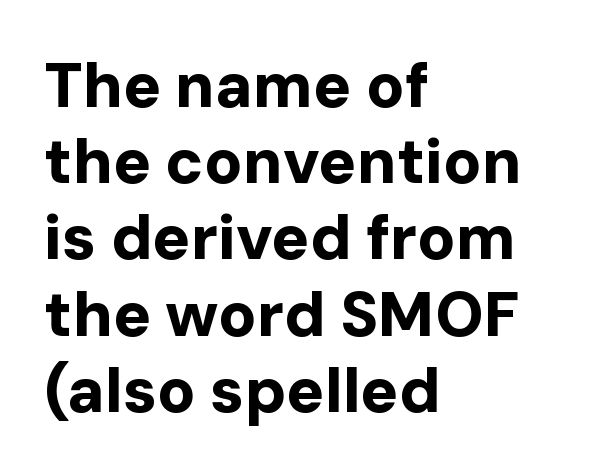
The image shows 63 px bold sans-serif type, upright; set left-aligned, line spacing 1.21x, normal letter spacing, not underlined; low stroke contrast and a medium x-height.
